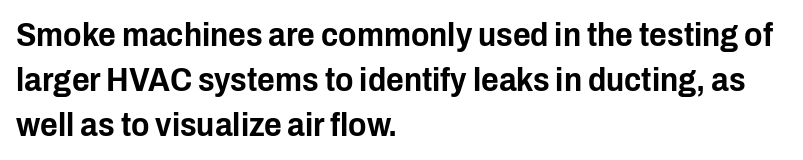
Q: Is the text italic (slanted)? A: No, it is upright.
Q: Is the typeface a serif or a sans-serif typeface? A: Sans-serif.
Q: Is the text underlined? A: No.
Q: How is the paragraph aligned? A: Left-aligned.
Q: Is the spacing between letters normal or unusually wide? A: Normal.
Q: Is the spacing between lines tight, normal or loose? A: Normal.
Q: Width (condensed, normal, or wide)? A: Condensed.
Q: Stroke contrast? A: Low.
Q: x-height? A: Medium.
Q: Monospaced? A: No.
